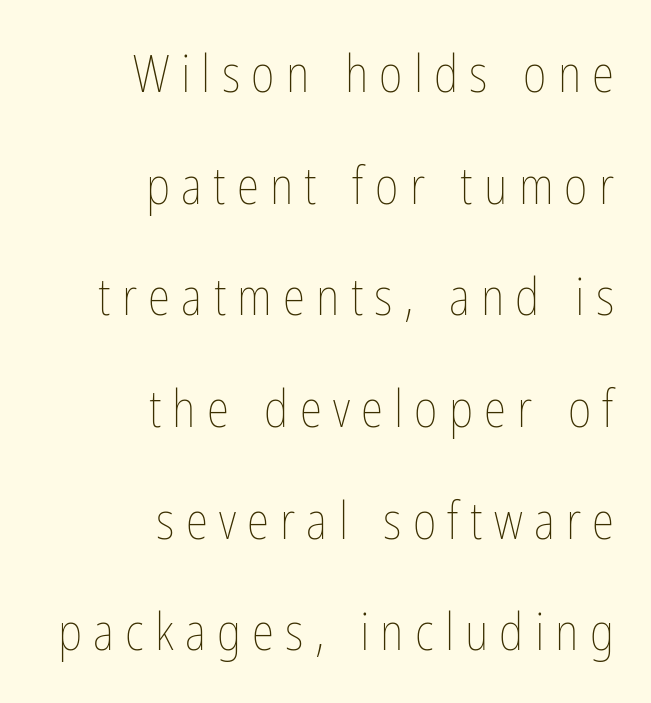
Q: Is the text bold? A: No.
Q: Is the text italic (slanted)? A: No, it is upright.
Q: Is the text underlined? A: No.
Q: How is the paragraph aligned? A: Right-aligned.
Q: Is the spacing between letters normal or unusually wide? A: Unusually wide.
Q: Is the spacing between lines tight, normal or loose? A: Loose.
Q: Width (condensed, normal, or wide)? A: Condensed.
Q: Stroke contrast? A: Low.
Q: x-height? A: Medium.
Q: Monospaced? A: No.
